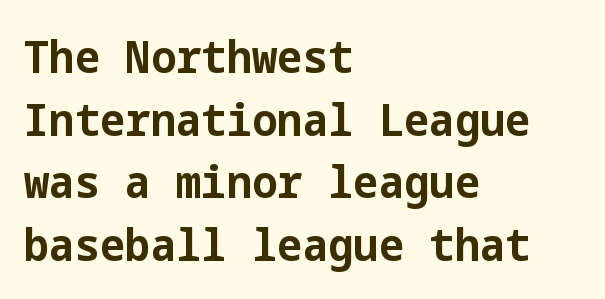
{"serif": "no", "italic": "no", "bold": "yes", "weight": "bold", "width": "normal", "stroke_contrast": "low", "x_height": "medium", "underline": "no", "align": "left", "line_spacing": "normal", "line_spacing_ratio": 1.39, "letter_spacing": "normal", "letter_spacing_em": 0.0, "glyph_px": 45}
